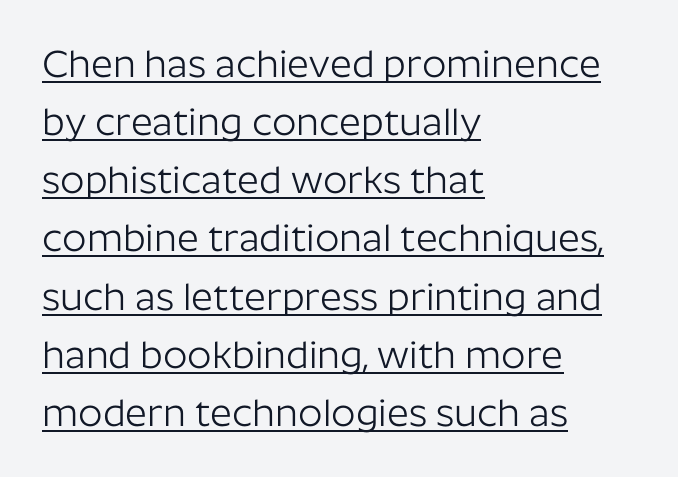
{"serif": "no", "italic": "no", "bold": "no", "weight": "light", "width": "normal", "stroke_contrast": "low", "x_height": "medium", "monospaced": "no", "underline": "yes", "align": "left", "line_spacing": "normal", "line_spacing_ratio": 1.53, "letter_spacing": "normal", "letter_spacing_em": 0.0, "glyph_px": 38}
